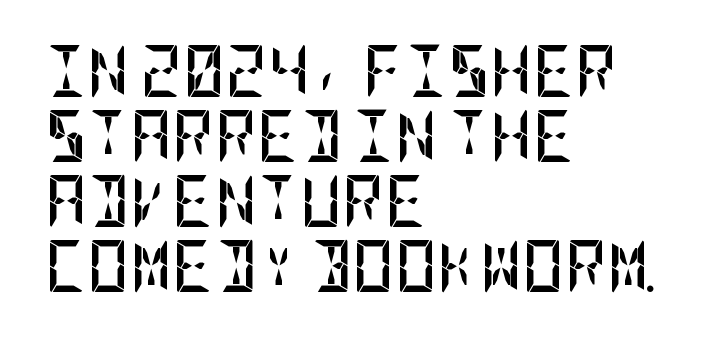
The image shows 52 px semibold, condensed sans-serif type, upright; set left-aligned, normal line spacing (1.25x), normal letter spacing, not underlined; low stroke contrast and a large x-height.
